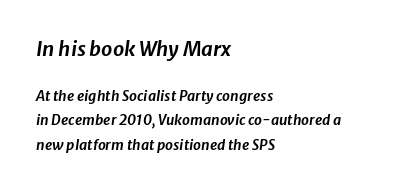
Q: Is the text italic (slanted)? A: Yes, it leans right by about 8 degrees.
Q: Is the text underlined? A: No.
Q: How is the paragraph aligned? A: Left-aligned.
Q: Is the spacing between letters normal or unusually wide? A: Normal.
Q: Which block of text is set in a larger size, the first (top) or the second (bottom)? A: The first (top) one.
